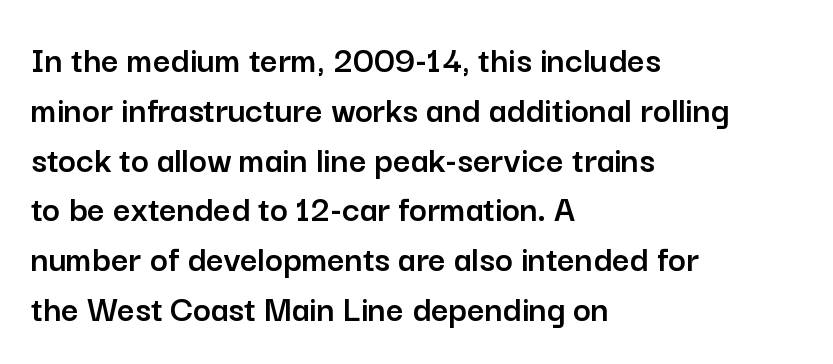
Q: Is the text italic (slanted)? A: No, it is upright.
Q: Is the typeface a serif or a sans-serif typeface? A: Sans-serif.
Q: Is the text underlined? A: No.
Q: How is the paragraph aligned? A: Left-aligned.
Q: Is the spacing between letters normal or unusually wide? A: Normal.
Q: Is the spacing between lines tight, normal or loose? A: Normal.
Q: Width (condensed, normal, or wide)? A: Normal.
Q: Stroke contrast? A: Low.
Q: x-height? A: Medium.
Q: Monospaced? A: No.
